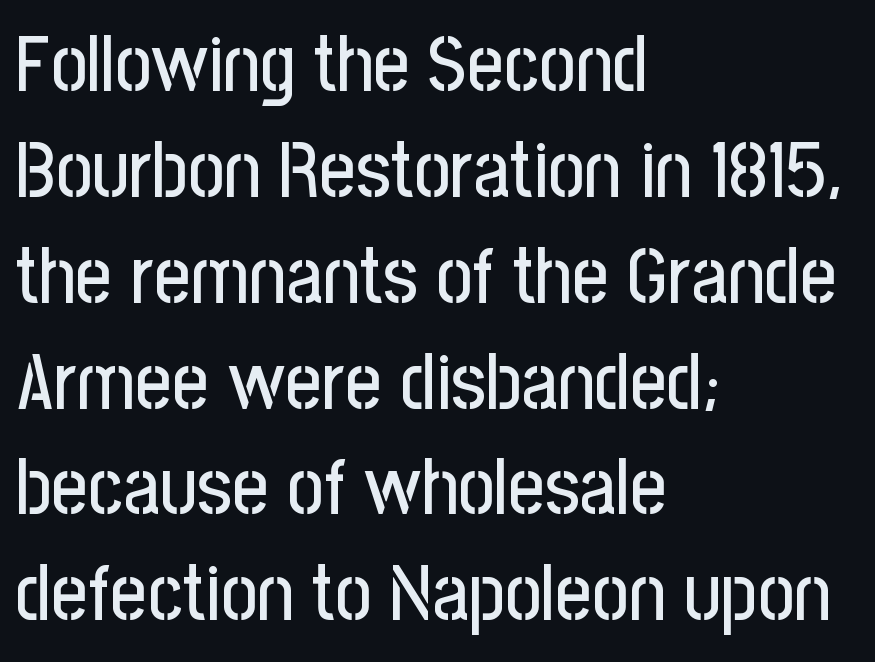
{"serif": "no", "italic": "no", "width": "condensed", "stroke_contrast": "low", "x_height": "medium", "monospaced": "no", "underline": "no", "align": "left", "line_spacing": "normal", "line_spacing_ratio": 1.34, "letter_spacing": "normal", "letter_spacing_em": 0.0, "glyph_px": 79}
